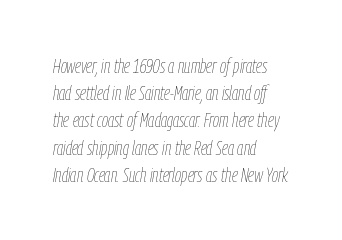
The image shows 20 px text type, italic (leaning right); set left-aligned, normal line spacing (1.36x), normal letter spacing, not underlined.
